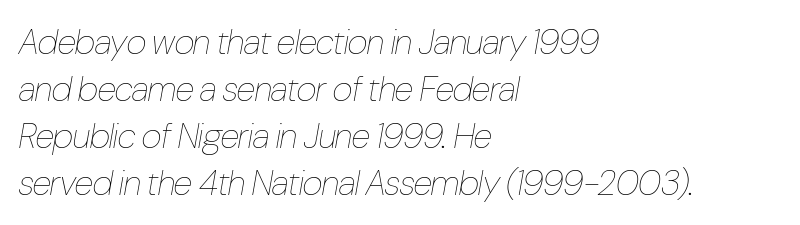
Proportional: the letters do not fall into vertical columns. Compared with ordinary roman type, these characters are visibly tilted. Glance below the letters and you will spot only blank space. Left-aligned paragraph, ragged on the right. The typeface has the unassuming heft of standard copy or less. The rendering uses a moderate line-height, typical for paragraphs.
